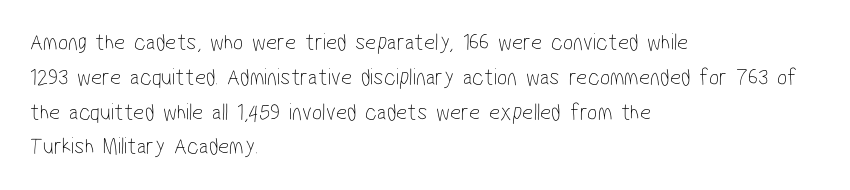
The image shows 24 px text type; set left-aligned, normal line spacing (1.45x), normal letter spacing, not underlined.
